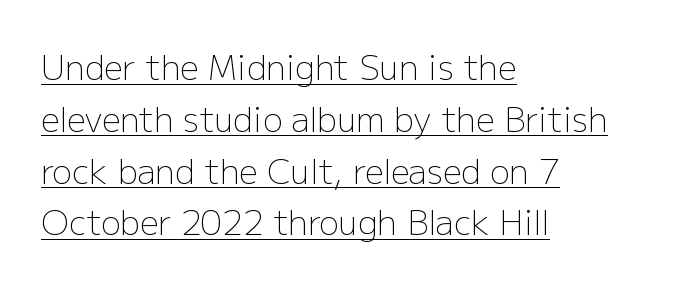
The image shows 33 px light sans-serif type, upright; set left-aligned, normal line spacing (1.57x), normal letter spacing, underlined; low stroke contrast and a medium x-height.
